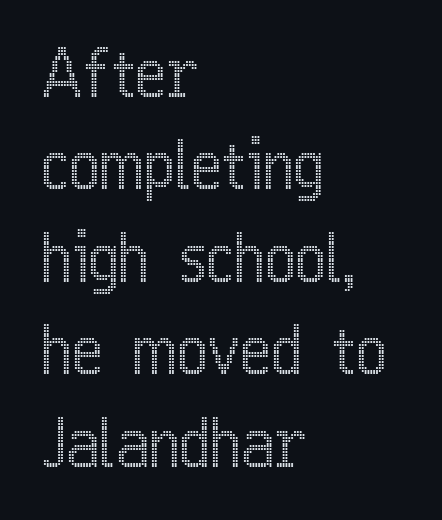
Q: Is the text italic (slanted)? A: No, it is upright.
Q: Is the text underlined? A: No.
Q: How is the paragraph aligned? A: Left-aligned.
Q: Is the spacing between letters normal or unusually wide? A: Normal.
Q: Is the spacing between lines tight, normal or loose? A: Normal.
Q: Width (condensed, normal, or wide)? A: Condensed.
Q: x-height? A: Medium.
Q: Monospaced? A: No.
